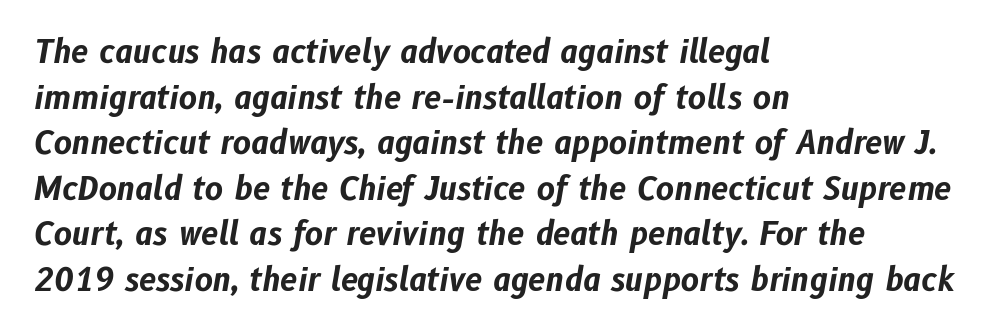
Q: Is the text bold? A: Yes.
Q: Is the text italic (slanted)? A: Yes, it leans right by about 10 degrees.
Q: Is the text underlined? A: No.
Q: How is the paragraph aligned? A: Left-aligned.
Q: Is the spacing between letters normal or unusually wide? A: Normal.
Q: Is the spacing between lines tight, normal or loose? A: Normal.
Q: Width (condensed, normal, or wide)? A: Normal.
Q: Stroke contrast? A: Low.
Q: x-height? A: Medium.
Q: Monospaced? A: No.
